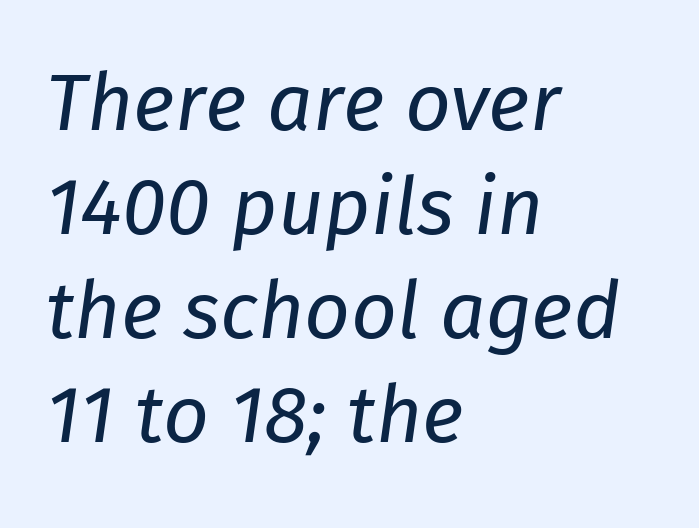
{"italic": "yes", "lean": "right", "slant_degrees": 8, "bold": "no", "weight": "regular", "width": "normal", "stroke_contrast": "low", "x_height": "medium", "monospaced": "no", "underline": "no", "align": "left", "line_spacing": "normal", "line_spacing_ratio": 1.3, "letter_spacing": "normal", "letter_spacing_em": 0.0, "glyph_px": 80}
